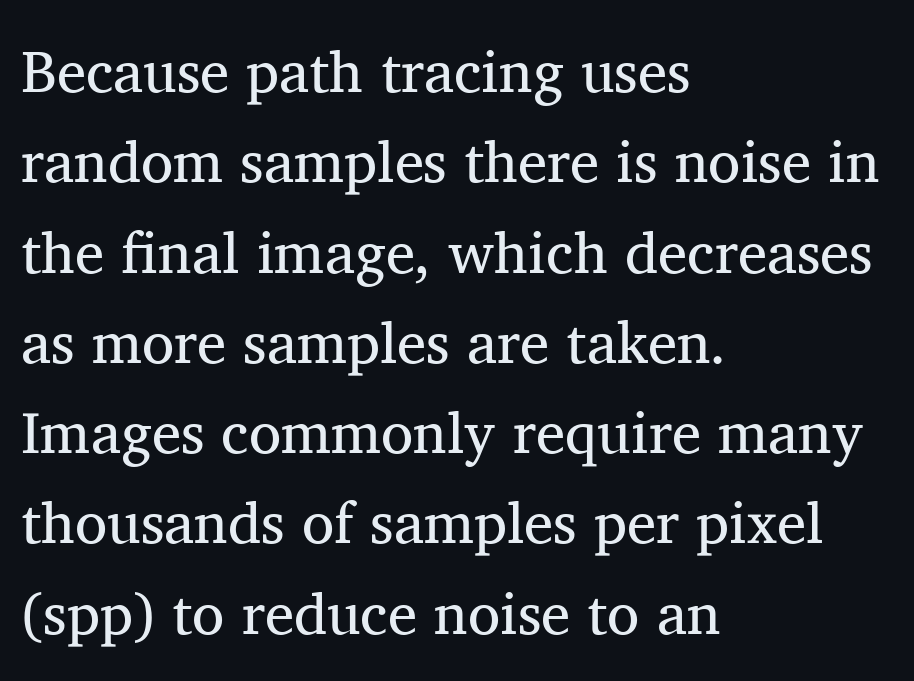
Q: Is the text bold? A: No.
Q: Is the text italic (slanted)? A: No, it is upright.
Q: Is the typeface a serif or a sans-serif typeface? A: Serif.
Q: Is the text underlined? A: No.
Q: How is the paragraph aligned? A: Left-aligned.
Q: Is the spacing between letters normal or unusually wide? A: Normal.
Q: Is the spacing between lines tight, normal or loose? A: Normal.
Q: Width (condensed, normal, or wide)? A: Normal.
Q: Stroke contrast? A: Medium.
Q: x-height? A: Medium.
Q: Monospaced? A: No.
